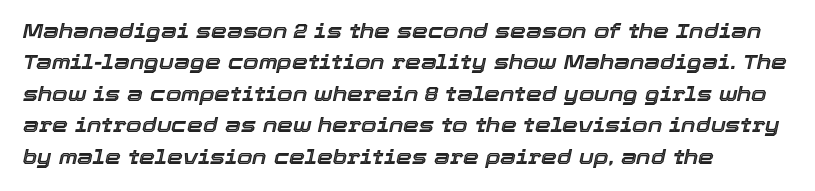
Q: Is the text italic (slanted)? A: Yes, it leans right by about 12 degrees.
Q: Is the text underlined? A: No.
Q: How is the paragraph aligned? A: Left-aligned.
Q: Is the spacing between letters normal or unusually wide? A: Normal.
Q: Is the spacing between lines tight, normal or loose? A: Normal.
